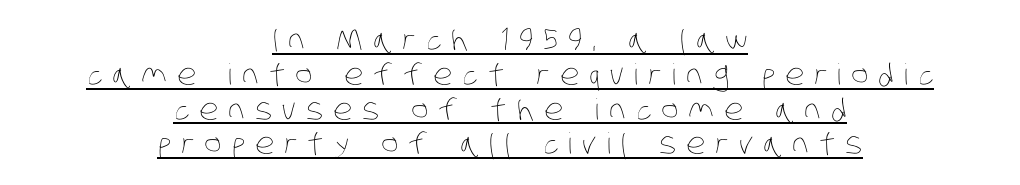
{"bold": "no", "weight": "thin", "width": "condensed", "stroke_contrast": "low", "x_height": "large", "monospaced": "no", "underline": "yes", "align": "center", "line_spacing_ratio": 1.2, "letter_spacing": "wide", "letter_spacing_em": 0.35, "glyph_px": 29}
